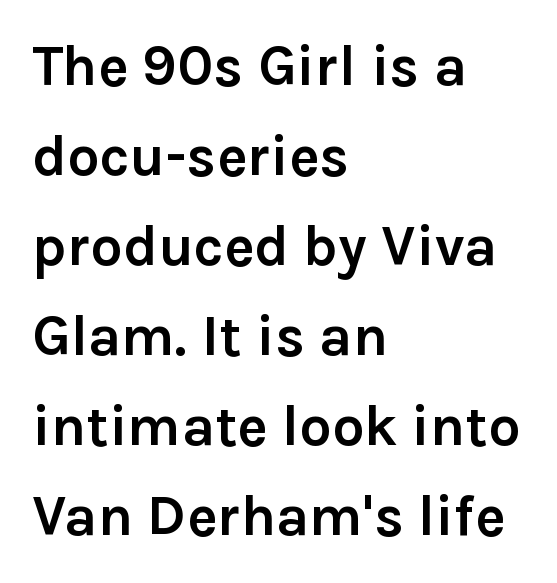
Alignment: flush left. The face used here is a sans, in the tradition of grotesques and geometrics. What stands out about the letter spacing? Nothing — it is the standard amount. Lines of text with bare space underneath. You could not count columns in this text — the font is proportionally spaced. Plenty of ink on the page — the face is bold.
